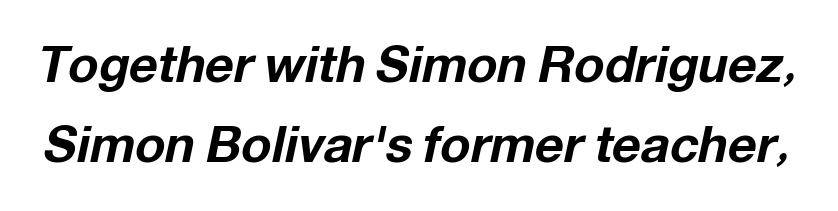
{"italic": "yes", "lean": "right", "slant_degrees": 12, "bold": "yes", "weight": "bold", "width": "normal", "stroke_contrast": "low", "x_height": "medium", "monospaced": "no", "underline": "no", "line_spacing": "normal", "line_spacing_ratio": 1.61, "letter_spacing": "normal", "letter_spacing_em": 0.0, "glyph_px": 50}
